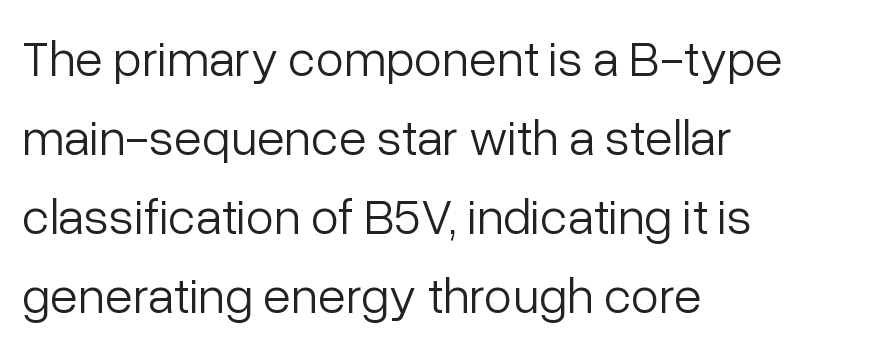
Q: Is the text bold? A: No.
Q: Is the text italic (slanted)? A: No, it is upright.
Q: Is the typeface a serif or a sans-serif typeface? A: Sans-serif.
Q: Is the text underlined? A: No.
Q: How is the paragraph aligned? A: Left-aligned.
Q: Is the spacing between letters normal or unusually wide? A: Normal.
Q: Is the spacing between lines tight, normal or loose? A: Normal.
Q: Width (condensed, normal, or wide)? A: Normal.
Q: Stroke contrast? A: Low.
Q: x-height? A: Medium.
Q: Monospaced? A: No.
